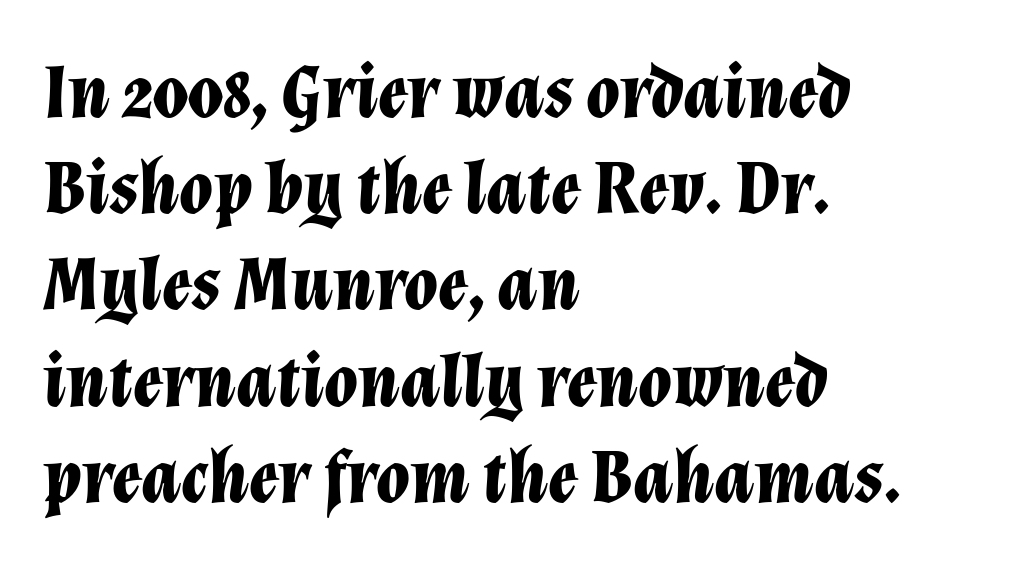
The image shows 77 px bold type, italic (leaning right); set left-aligned, normal line spacing (1.25x), normal letter spacing, not underlined; low stroke contrast and a medium x-height.
